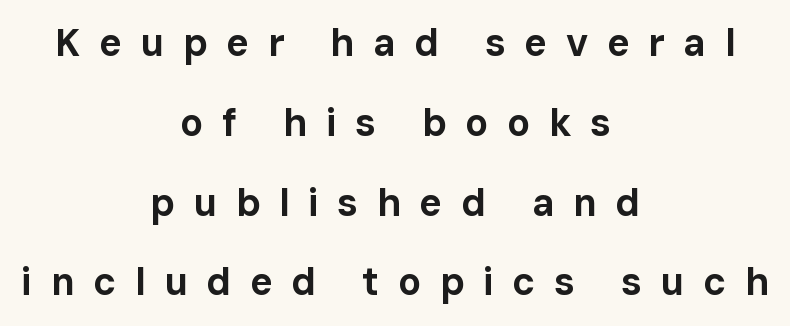
If you drew a line through each stem, it would be perfectly vertical. Letters rest on an invisible, unmarked baseline. These lines have a slow, spaced-out rhythm from letter to letter. In CSS terms this would be text-align: center. Successive baselines arrive slowly, with a big drop between each.
